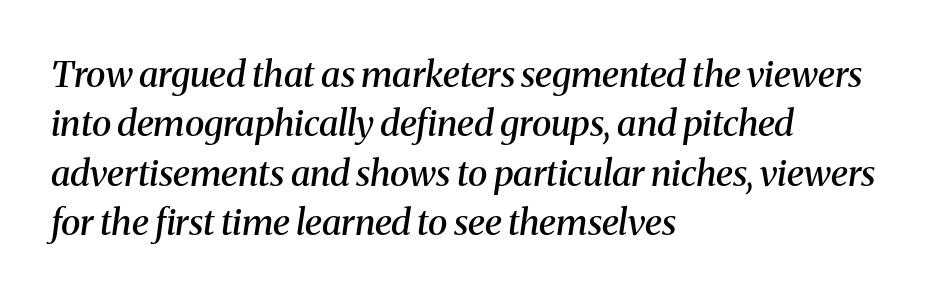
A normal amount of white space separates one row of letters from the next. The face used here is proportionally spaced, like ordinary book or web type. Old-style or modern, the face here clearly has serifs. The ragged edge is on the right, which tells us the setting is flush left. Descenders are the only things crossing below the line. The typography opts for an oblique posture over an upright one.
